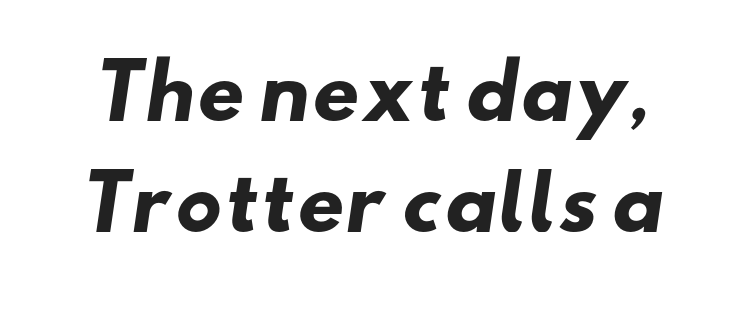
The image shows 74 px heavy, wide sans-serif type; set normal line spacing (1.5x), normal letter spacing, not underlined; low stroke contrast and a small x-height.
